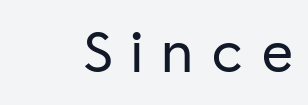
The image shows 60 px sans-serif type, upright; set unusually wide letter spacing (+0.32 em), not underlined; low stroke contrast and a medium x-height.
